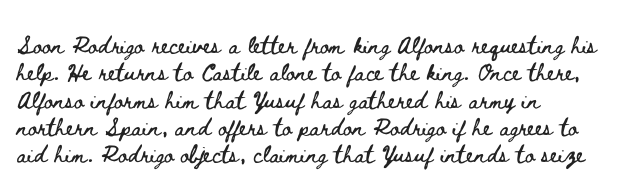
{"underline": "no", "align": "left", "line_spacing_ratio": 1.24, "letter_spacing": "normal", "letter_spacing_em": 0.0, "glyph_px": 22}
